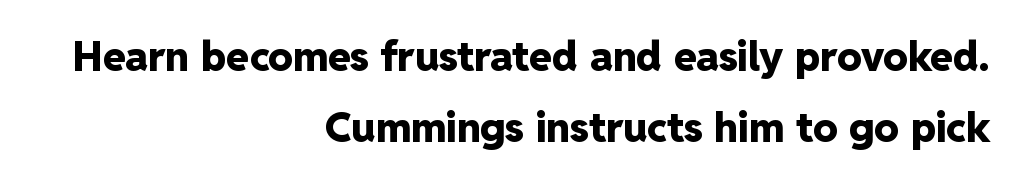
The image shows 41 px heavy sans-serif type, upright; set right-aligned, line spacing 1.73x, normal letter spacing, not underlined; low stroke contrast and a medium x-height.
